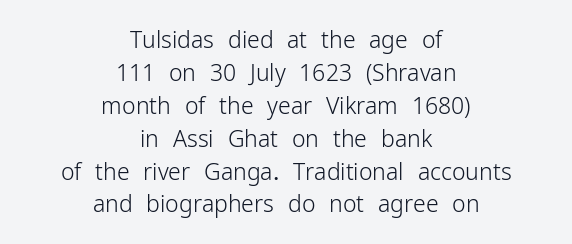
The image shows 23 px text type, upright; set centered, normal line spacing (1.43x), normal letter spacing, not underlined.
